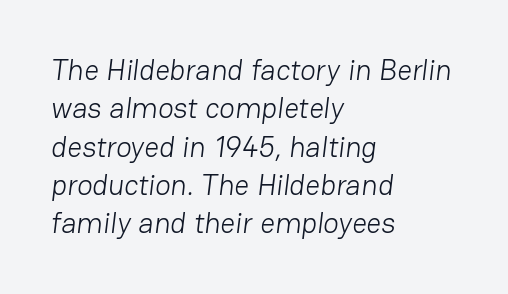
The image shows 29 px light sans-serif type; set left-aligned, normal line spacing (1.32x), normal letter spacing, not underlined; low stroke contrast and a medium x-height.
